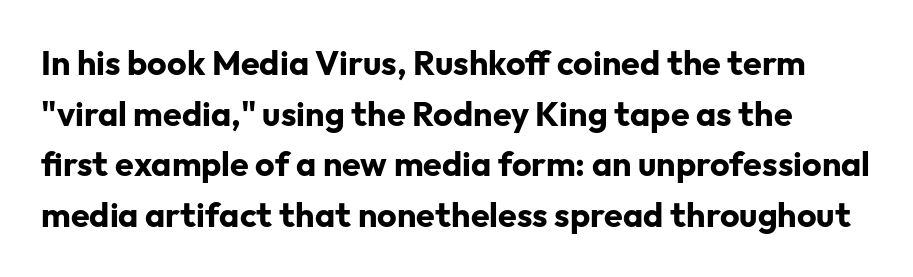
Q: Is the text bold? A: Yes.
Q: Is the text italic (slanted)? A: No, it is upright.
Q: Is the typeface a serif or a sans-serif typeface? A: Sans-serif.
Q: Is the text underlined? A: No.
Q: Is the spacing between letters normal or unusually wide? A: Normal.
Q: Is the spacing between lines tight, normal or loose? A: Normal.
Q: Width (condensed, normal, or wide)? A: Normal.
Q: Stroke contrast? A: Low.
Q: x-height? A: Medium.
Q: Monospaced? A: No.
